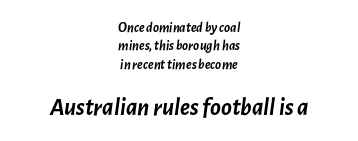
{"italic": "yes", "lean": "right", "slant_degrees": 7, "bold": "yes", "underline": "no", "align": "center", "line_spacing": "normal", "line_spacing_ratio": 1.32, "letter_spacing": "normal", "letter_spacing_em": 0.0, "larger_block": "second", "size_ratio": 1.79, "glyph_px": 25}
